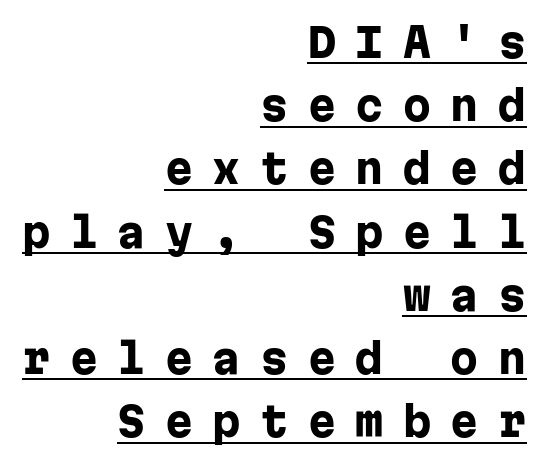
{"serif": "no", "italic": "no", "bold": "yes", "weight": "heavy", "width": "normal", "stroke_contrast": "low", "x_height": "medium", "monospaced": "yes", "underline": "yes", "align": "right", "line_spacing": "normal", "line_spacing_ratio": 1.58, "letter_spacing": "wide", "letter_spacing_em": 0.49, "glyph_px": 40}
